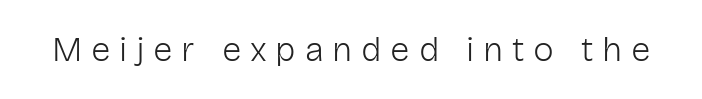
Compared with typical body copy, the letter spacing here is much looser. Proportional: the letters do not fall into vertical columns. Bold? No — there's no thickening of the strokes. Has an underline been added? It has not. In terms of posture, this sample is upright.
